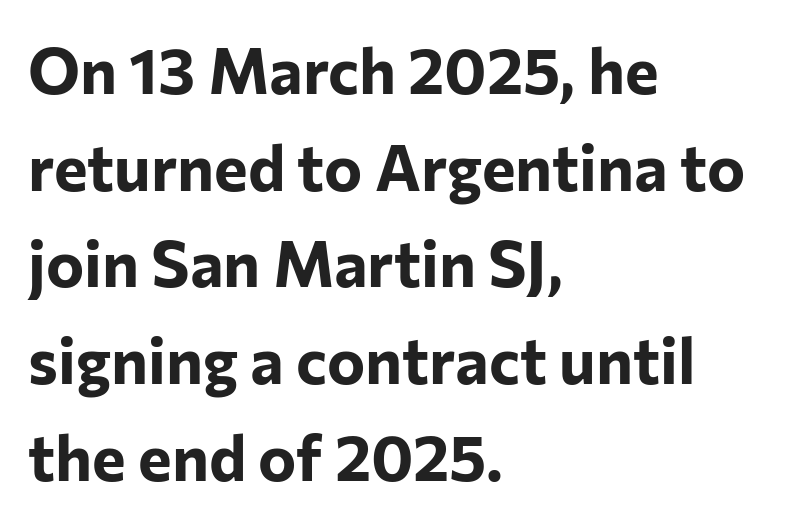
Q: Is the text bold? A: Yes.
Q: Is the text italic (slanted)? A: No, it is upright.
Q: Is the typeface a serif or a sans-serif typeface? A: Sans-serif.
Q: Is the text underlined? A: No.
Q: How is the paragraph aligned? A: Left-aligned.
Q: Is the spacing between letters normal or unusually wide? A: Normal.
Q: Is the spacing between lines tight, normal or loose? A: Normal.
Q: Width (condensed, normal, or wide)? A: Normal.
Q: Stroke contrast? A: Low.
Q: x-height? A: Medium.
Q: Monospaced? A: No.
